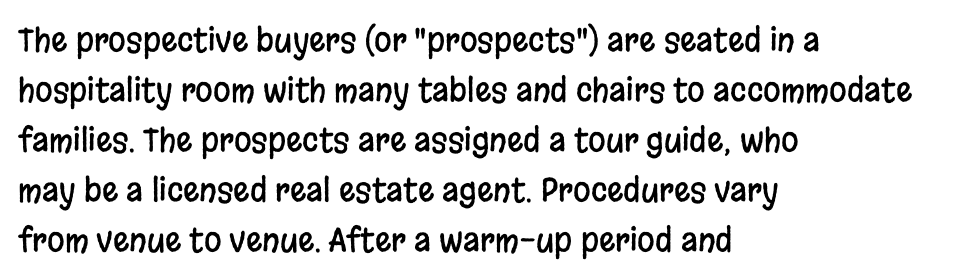
The image shows 32 px condensed sans-serif type, upright; set left-aligned, normal line spacing (1.56x), normal letter spacing, not underlined; low stroke contrast and a large x-height.
